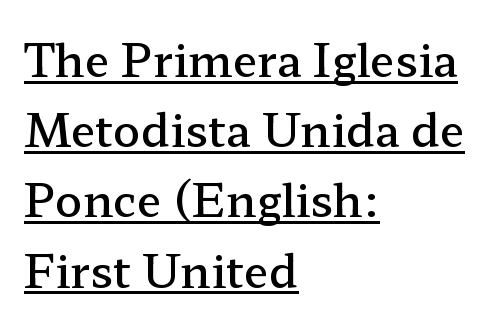
{"serif": "yes", "italic": "no", "bold": "semi", "weight": "semibold", "width": "wide", "stroke_contrast": "low", "x_height": "medium", "monospaced": "no", "underline": "yes", "align": "left", "line_spacing": "normal", "line_spacing_ratio": 1.56, "letter_spacing": "normal", "letter_spacing_em": 0.0, "glyph_px": 45}
